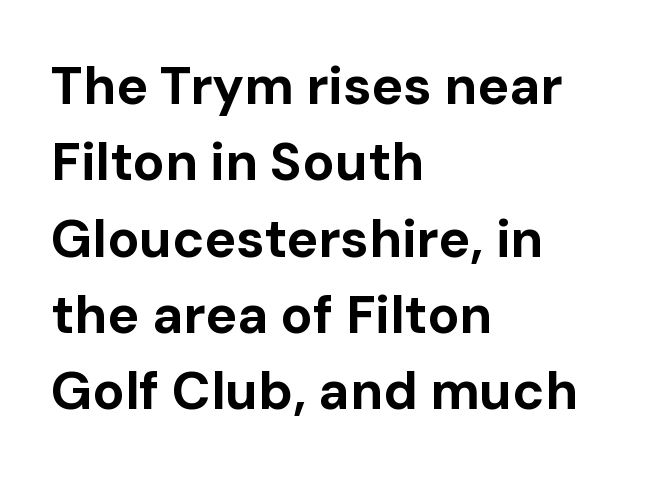
In terms of leading, this rendering sits right in the middle. Every character sits straight up, as roman type does. The font is running at its bold setting. The rendering uses natural spacing where letterforms have individual widths.
